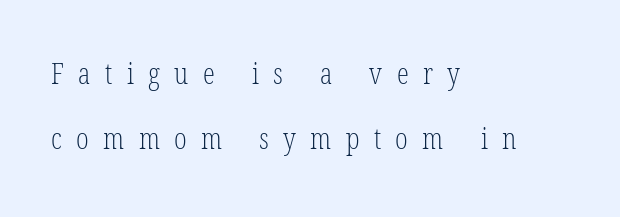
There is plenty of visible air inserted between adjacent glyphs. Stroke terminals: seriffed. The passage shown is not bold in any degree. Is this a fixed-width face? No — the glyphs have proportional, varying widths. The ragged edge is on the right, which tells us the setting is flush left. Check under the words: just untouched page.
